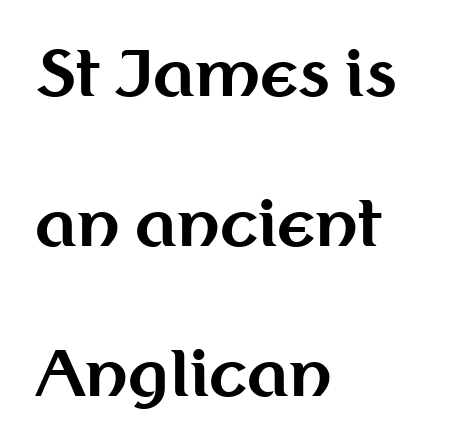
Q: Is the text bold? A: Yes.
Q: Is the text italic (slanted)? A: No, it is upright.
Q: Is the typeface a serif or a sans-serif typeface? A: Sans-serif.
Q: Is the text underlined? A: No.
Q: How is the paragraph aligned? A: Left-aligned.
Q: Is the spacing between letters normal or unusually wide? A: Normal.
Q: Is the spacing between lines tight, normal or loose? A: Loose.
Q: Width (condensed, normal, or wide)? A: Normal.
Q: Stroke contrast? A: Medium.
Q: x-height? A: Medium.
Q: Monospaced? A: No.
